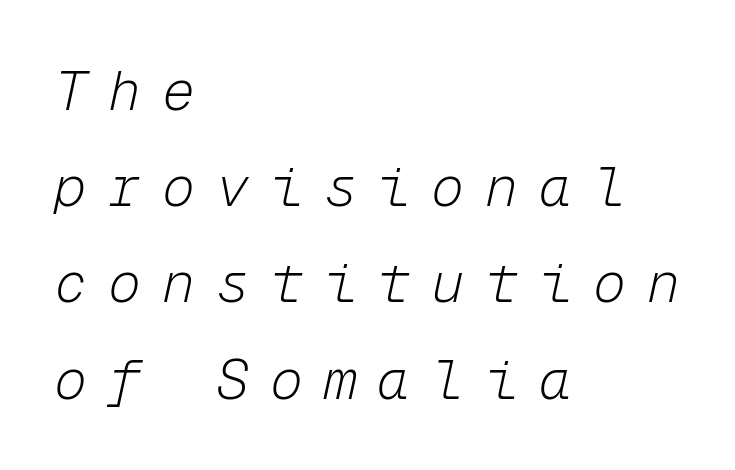
{"italic": "yes", "lean": "right", "slant_degrees": 12, "bold": "no", "weight": "light", "width": "normal", "stroke_contrast": "low", "x_height": "medium", "monospaced": "yes", "underline": "no", "align": "left", "line_spacing_ratio": 1.75, "letter_spacing": "wide", "letter_spacing_em": 0.38, "glyph_px": 55}
